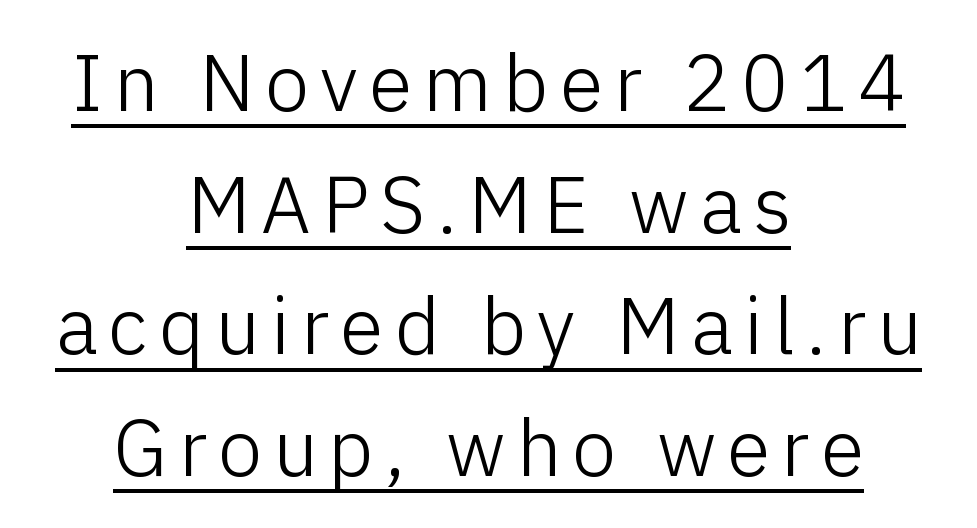
{"serif": "no", "italic": "no", "bold": "no", "weight": "light", "width": "normal", "stroke_contrast": "low", "x_height": "medium", "monospaced": "no", "underline": "yes", "align": "center", "line_spacing": "normal", "line_spacing_ratio": 1.54, "glyph_px": 79}
